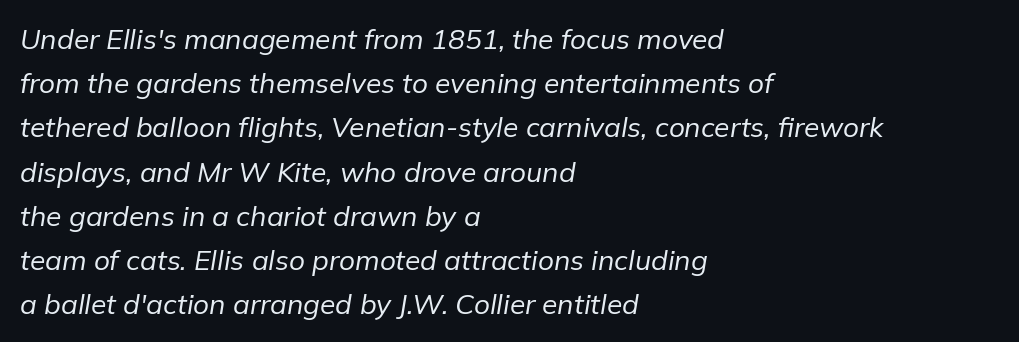
{"italic": "yes", "lean": "right", "slant_degrees": 9, "bold": "no", "weight": "regular", "width": "normal", "stroke_contrast": "low", "x_height": "medium", "monospaced": "no", "underline": "no", "align": "left", "line_spacing": "normal", "line_spacing_ratio": 1.58, "letter_spacing": "normal", "letter_spacing_em": 0.0, "glyph_px": 28}
